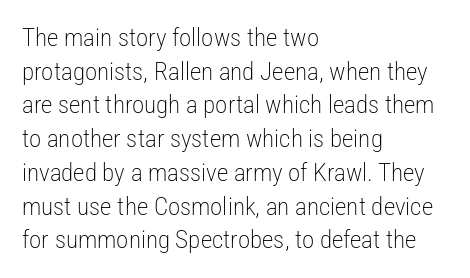
Honestly, there is no underline to notice here at all. When letters stand straight like this, we call the style roman or upright. The passage shown stacks its lines at a standard gap. Horizontal alignment here is leftward, the default for most running prose. Ink coverage per letter is moderate at most.
